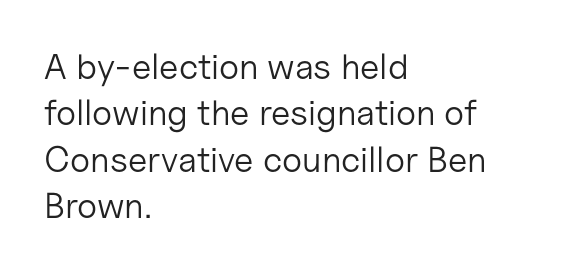
The image shows 36 px light sans-serif type, upright; set left-aligned, normal line spacing (1.29x), normal letter spacing, not underlined; low stroke contrast and a medium x-height.
